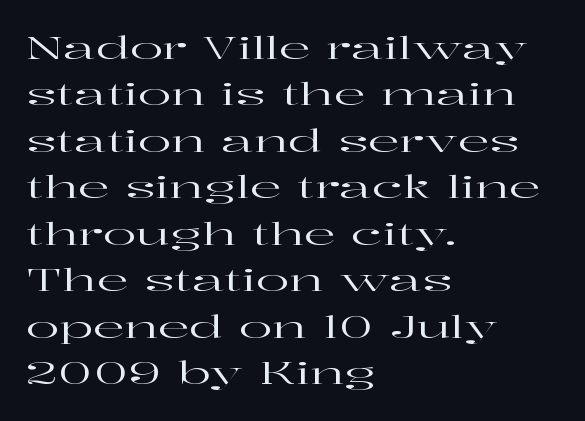
Horizontal alignment here is leftward, the default for most running prose. Varying glyph widths throughout — classic text-font behaviour. The face used here is seriffed, in the tradition of book romans. Every character sits straight up, as roman type does.
